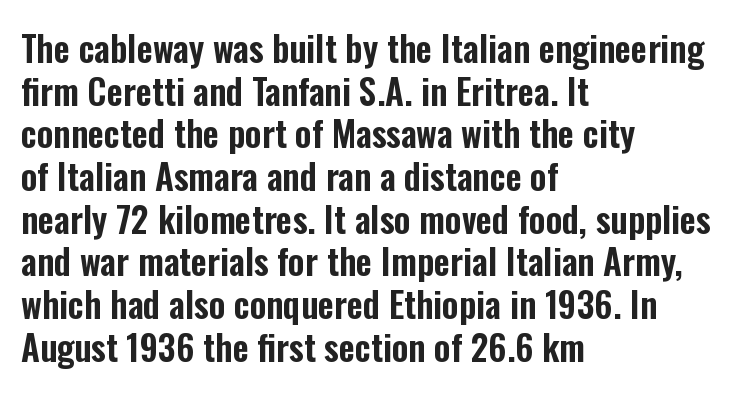
The image shows 35 px condensed sans-serif type, upright; set left-aligned, line spacing 1.22x, normal letter spacing, not underlined; low stroke contrast and a medium x-height.
